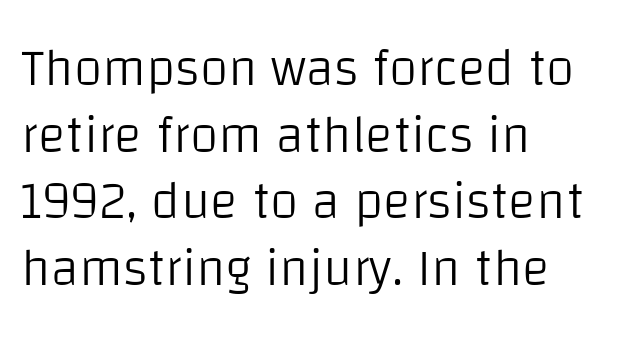
{"serif": "no", "italic": "no", "bold": "no", "weight": "light", "width": "normal", "stroke_contrast": "low", "x_height": "large", "monospaced": "no", "underline": "no", "align": "left", "line_spacing": "normal", "line_spacing_ratio": 1.28, "letter_spacing": "normal", "letter_spacing_em": 0.0, "glyph_px": 52}
